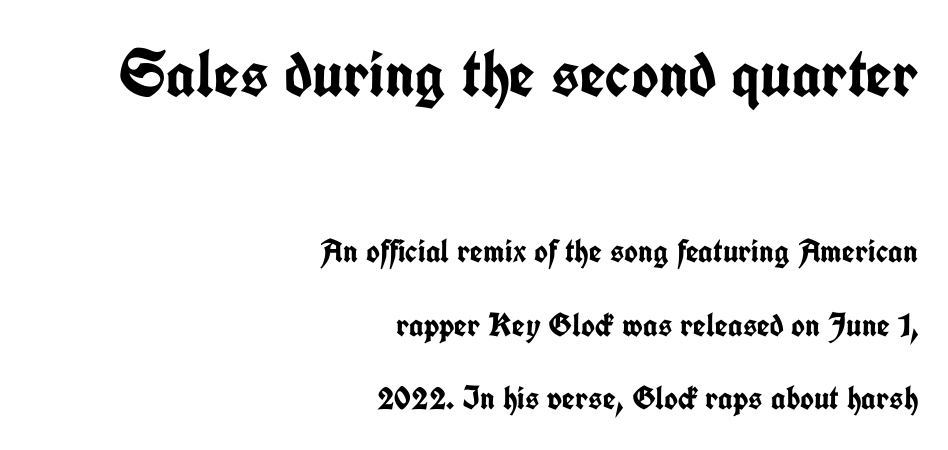
{"serif": "no", "italic": "no", "bold": "yes", "weight": "semibold", "width": "condensed", "stroke_contrast": "low", "x_height": "medium", "monospaced": "no", "underline": "no", "align": "right", "line_spacing": "loose", "line_spacing_ratio": 2.22, "letter_spacing": "normal", "letter_spacing_em": 0.0, "larger_block": "first", "size_ratio": 2.0, "glyph_px": 66}
